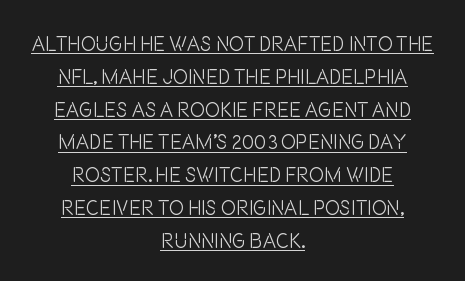
Characters remain perfectly vertical along every line. Summary of vertical rhythm: regular, with standard interline spacing. These lines stack symmetrically, like a column narrowing and widening about its center. Weight: in the light-to-regular range.
